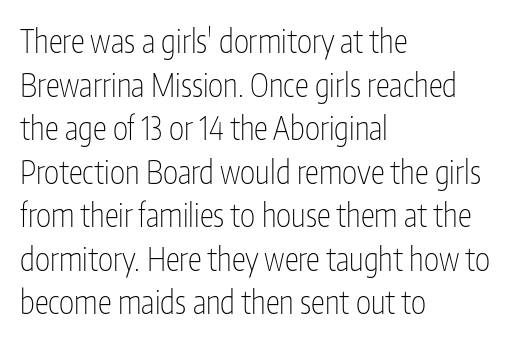
Anything drawn beneath the words? Only blank space. Do the letters lean? They stand straight. Is the letter spacing exaggerated? No — it looks like the ordinary default. Summary of vertical rhythm: regular, with standard interline spacing. Stems here are at most as thick as an everyday book face.
